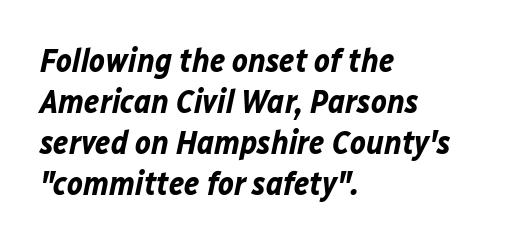
{"italic": "yes", "lean": "right", "slant_degrees": 12, "bold": "yes", "weight": "bold", "width": "normal", "stroke_contrast": "low", "x_height": "medium", "monospaced": "no", "underline": "no", "align": "left", "line_spacing_ratio": 1.24, "letter_spacing": "normal", "letter_spacing_em": 0.0, "glyph_px": 33}
